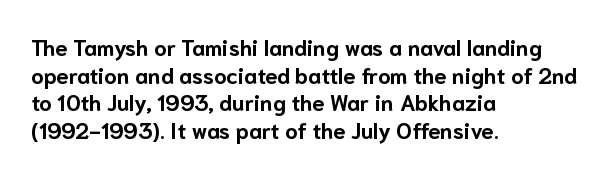
These words are printed bold, with thick strokes throughout. The string is rendered with underlining switched off. What's the leading like? Ordinary, nothing unusual. Tracking value appears to be zero — textbook default spacing. This rendering uses left alignment, leaving the right contour irregular. Every stem runs plumb, perpendicular to the baseline.
